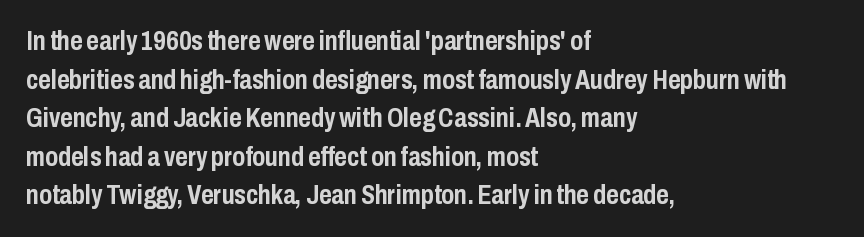
{"italic": "no", "bold": "yes", "underline": "no", "align": "left", "line_spacing": "normal", "line_spacing_ratio": 1.43, "letter_spacing": "normal", "letter_spacing_em": 0.0, "glyph_px": 27}
